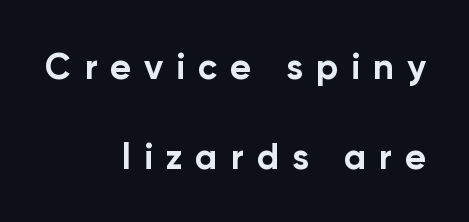
Someone cranked the tracking dial way up on this one. Vertical strokes here are truly vertical. The type family on display is of the sans-serif kind. Here the designer chose a conventional face with non-uniform glyph widths. Alignment: flush right. The passage shown stacks its lines with a broad gap.
